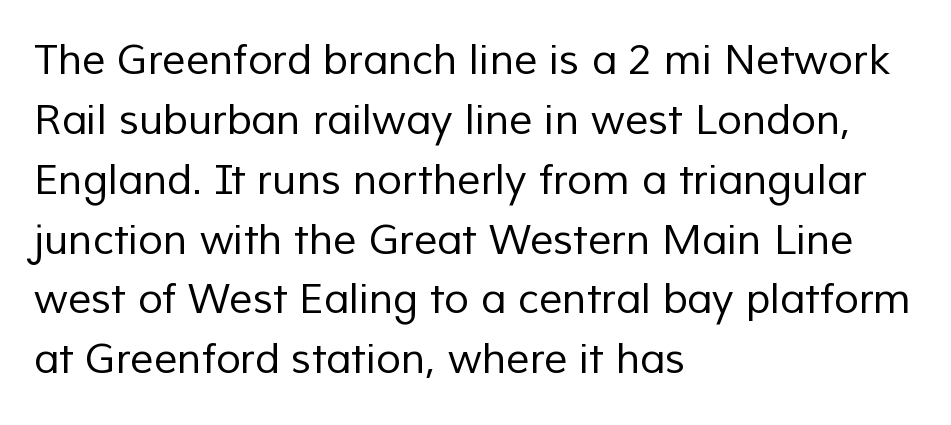
The image shows 41 px regular-weight sans-serif type; set left-aligned, normal line spacing (1.46x), normal letter spacing, not underlined; low stroke contrast and a medium x-height.
